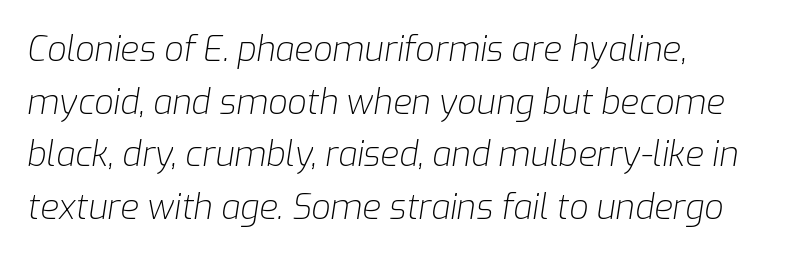
{"italic": "yes", "lean": "right", "slant_degrees": 9, "bold": "no", "weight": "light", "width": "normal", "stroke_contrast": "low", "x_height": "medium", "monospaced": "no", "underline": "no", "align": "left", "line_spacing": "normal", "line_spacing_ratio": 1.55, "letter_spacing": "normal", "letter_spacing_em": 0.0, "glyph_px": 34}
